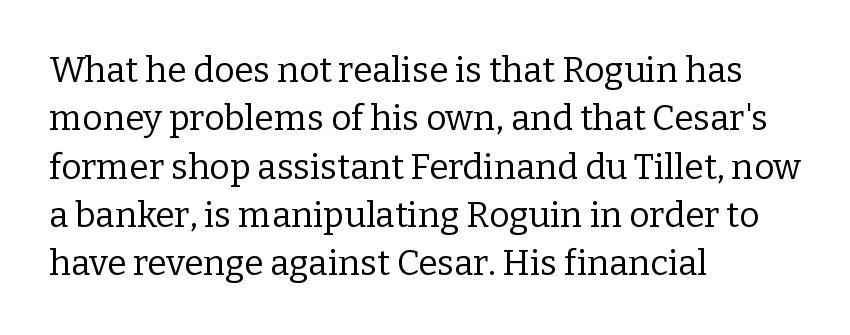
Q: Is the text bold? A: No.
Q: Is the text italic (slanted)? A: No, it is upright.
Q: Is the typeface a serif or a sans-serif typeface? A: Serif.
Q: Is the text underlined? A: No.
Q: How is the paragraph aligned? A: Left-aligned.
Q: Is the spacing between letters normal or unusually wide? A: Normal.
Q: Is the spacing between lines tight, normal or loose? A: Normal.
Q: Width (condensed, normal, or wide)? A: Normal.
Q: Stroke contrast? A: Low.
Q: x-height? A: Medium.
Q: Monospaced? A: No.
